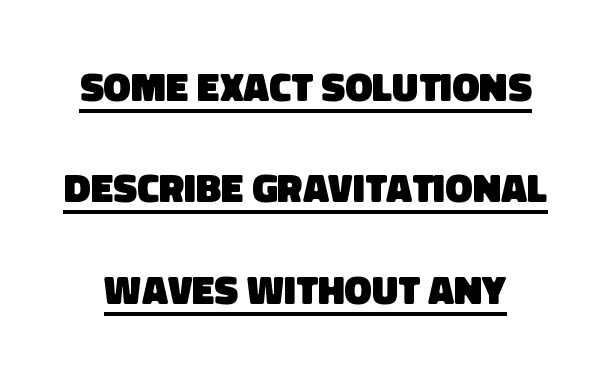
Honestly, the letter spacing is just normal — you wouldn't notice it. Honestly, the rows look like they've been pulled way apart. The face used here is proportionally spaced, like ordinary book or web type. The passage shown is typeset with a sans-serif family. The specimen includes a rule beneath the text block's lines. Stroke thickness is high; the sample reads as a true bold.
